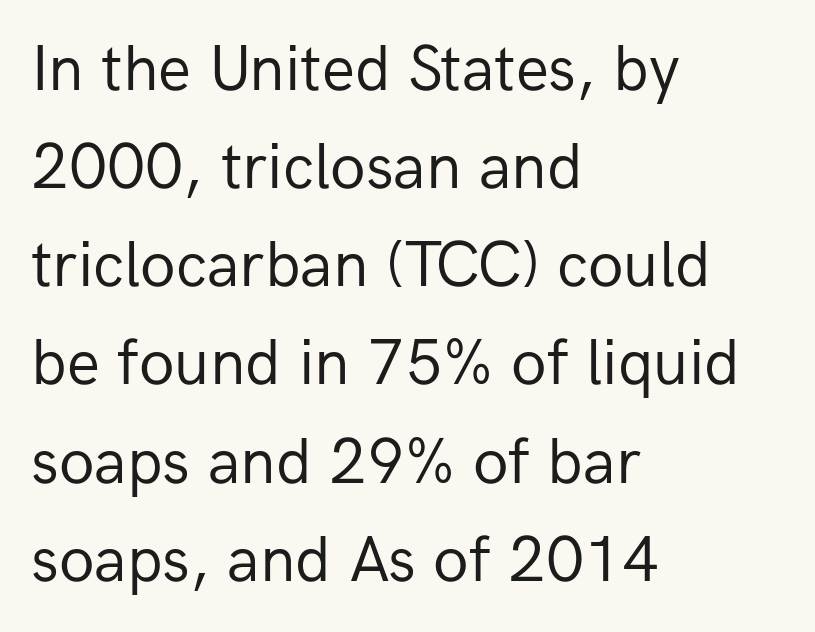
{"serif": "no", "italic": "no", "bold": "no", "weight": "regular", "width": "normal", "stroke_contrast": "low", "x_height": "medium", "monospaced": "no", "underline": "no", "align": "left", "line_spacing": "normal", "line_spacing_ratio": 1.51, "letter_spacing": "normal", "letter_spacing_em": 0.0, "glyph_px": 65}
